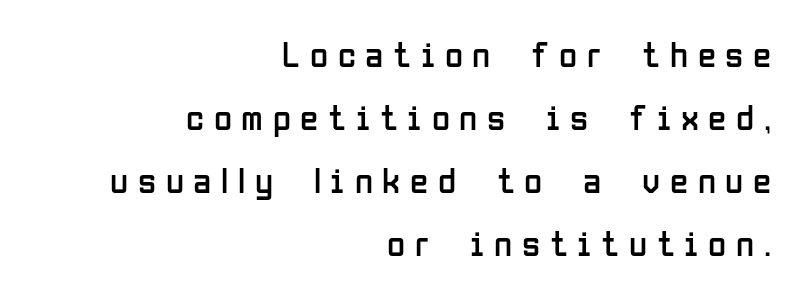
{"serif": "no", "italic": "no", "bold": "no", "weight": "regular", "width": "condensed", "stroke_contrast": "low", "x_height": "medium", "monospaced": "no", "underline": "no", "align": "right", "line_spacing": "normal", "line_spacing_ratio": 1.7, "letter_spacing": "wide", "letter_spacing_em": 0.26, "glyph_px": 37}
